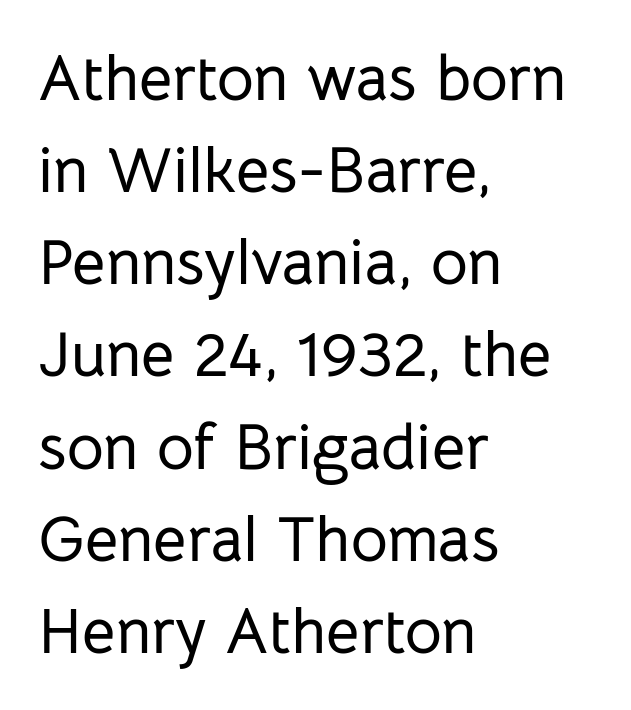
The image shows 64 px sans-serif type, upright; set left-aligned, normal line spacing (1.44x), normal letter spacing, not underlined; low stroke contrast and a medium x-height.
